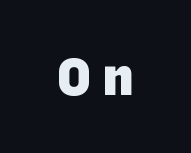
The type is letterspaced generously, with wide tracking. You could not count columns in this text — the font is proportionally spaced. Is the type bold? Yes — the strokes are clearly thick and heavy. No word sits above an underline. I'd call this a sans setting — the letters go barefoot.
